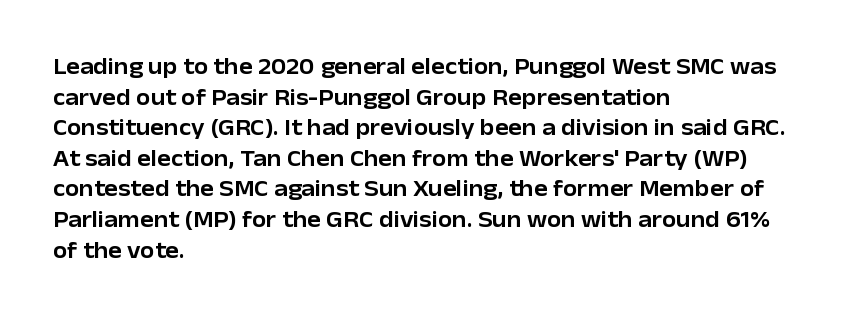
{"italic": "no", "underline": "no", "align": "left", "line_spacing": "normal", "line_spacing_ratio": 1.33, "letter_spacing": "normal", "letter_spacing_em": 0.0, "glyph_px": 23}
